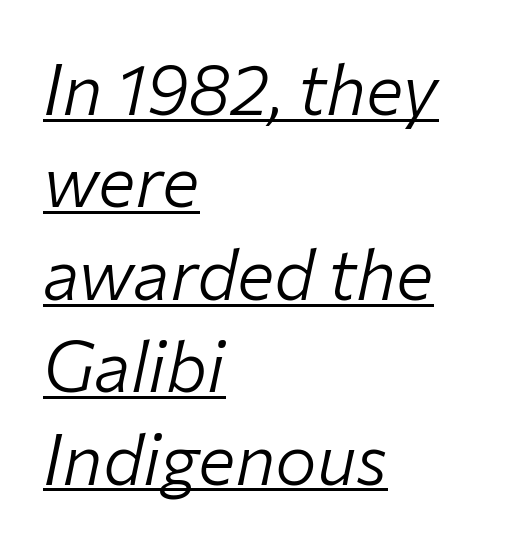
{"italic": "yes", "lean": "right", "slant_degrees": 12, "bold": "no", "weight": "light", "width": "normal", "stroke_contrast": "low", "x_height": "medium", "monospaced": "no", "underline": "yes", "align": "left", "line_spacing": "normal", "line_spacing_ratio": 1.32, "letter_spacing": "normal", "letter_spacing_em": 0.0, "glyph_px": 70}
